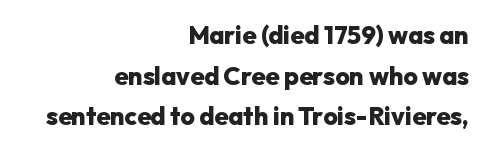
The image shows 25 px bold type, upright; set right-aligned, normal line spacing (1.63x), normal letter spacing, not underlined.
